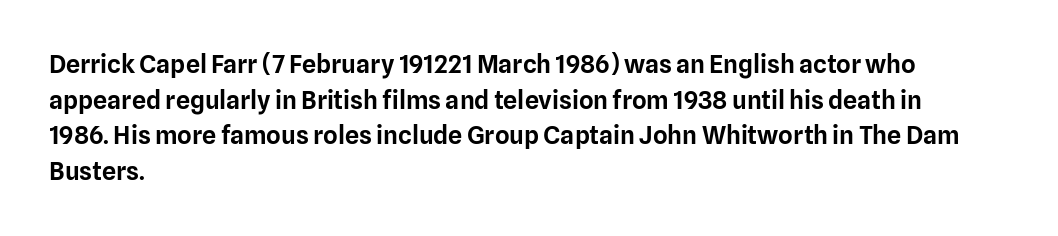
{"italic": "no", "underline": "no", "align": "left", "line_spacing": "normal", "line_spacing_ratio": 1.43, "letter_spacing": "normal", "letter_spacing_em": 0.0, "glyph_px": 25}
